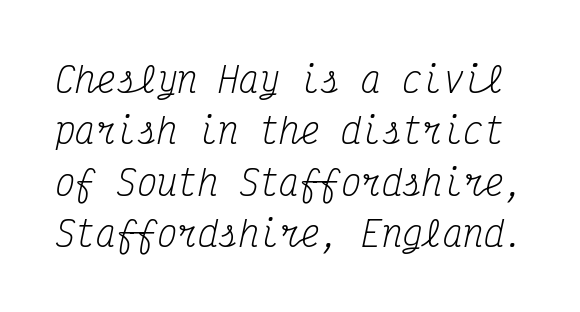
Q: Is the text bold? A: No.
Q: Is the text italic (slanted)? A: Yes, it leans right by about 12 degrees.
Q: Is the typeface a serif or a sans-serif typeface? A: Serif.
Q: Is the text underlined? A: No.
Q: Is the spacing between letters normal or unusually wide? A: Normal.
Q: Is the spacing between lines tight, normal or loose? A: Normal.
Q: Width (condensed, normal, or wide)? A: Condensed.
Q: Stroke contrast? A: Medium.
Q: x-height? A: Medium.
Q: Monospaced? A: Yes.
